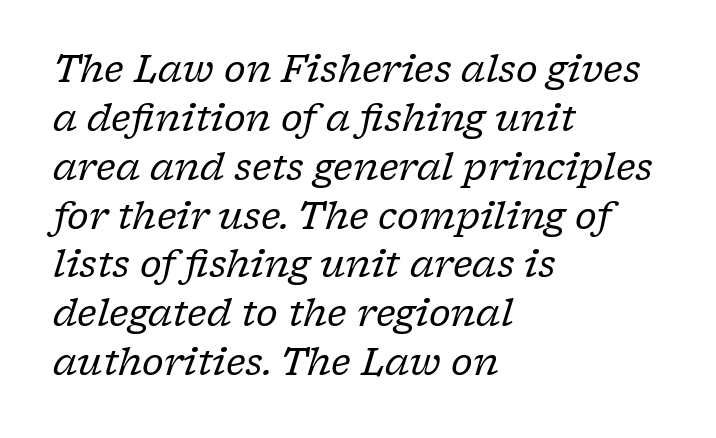
{"serif": "yes", "italic": "yes", "lean": "right", "slant_degrees": 17, "bold": "no", "weight": "regular", "width": "normal", "stroke_contrast": "low", "x_height": "medium", "monospaced": "no", "underline": "no", "align": "left", "line_spacing": "normal", "line_spacing_ratio": 1.32, "letter_spacing": "normal", "letter_spacing_em": 0.0, "glyph_px": 37}
